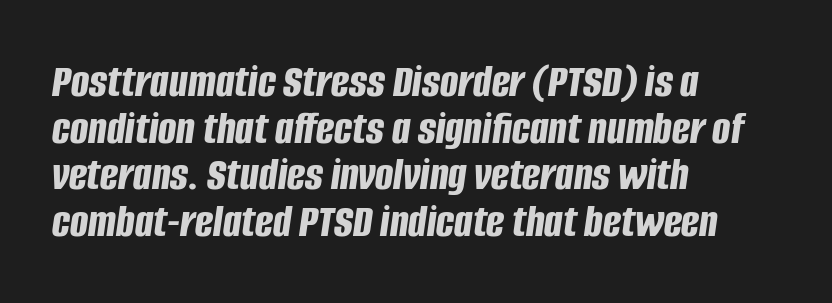
The image shows 48 px bold, condensed type, italic (leaning right); set left-aligned, tight line spacing (0.97x), normal letter spacing, not underlined; low stroke contrast and a large x-height.
